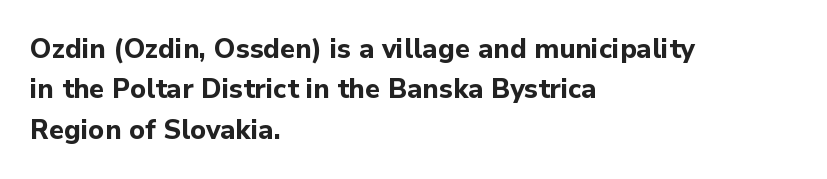
Q: Is the text bold? A: Yes.
Q: Is the text italic (slanted)? A: No, it is upright.
Q: Is the text underlined? A: No.
Q: How is the paragraph aligned? A: Left-aligned.
Q: Is the spacing between letters normal or unusually wide? A: Normal.
Q: Is the spacing between lines tight, normal or loose? A: Normal.
